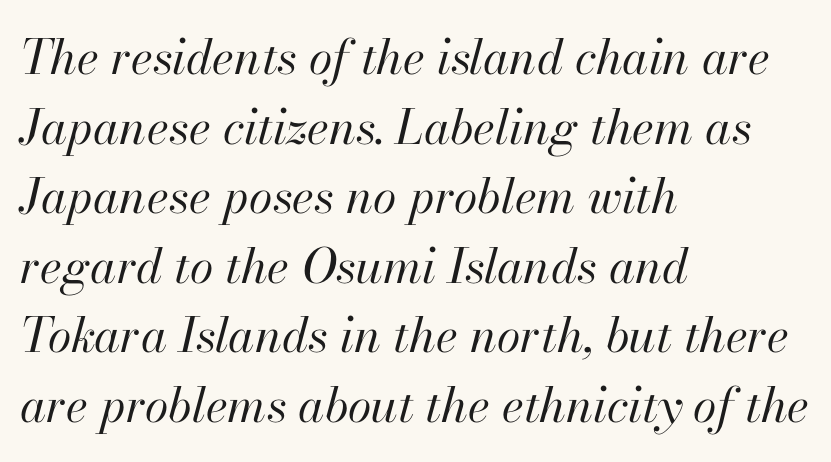
Q: Is the text bold? A: No.
Q: Is the text italic (slanted)? A: Yes, it leans right by about 13 degrees.
Q: Is the text underlined? A: No.
Q: How is the paragraph aligned? A: Left-aligned.
Q: Is the spacing between letters normal or unusually wide? A: Normal.
Q: Is the spacing between lines tight, normal or loose? A: Normal.
Q: Width (condensed, normal, or wide)? A: Normal.
Q: Stroke contrast? A: High.
Q: x-height? A: Small.
Q: Monospaced? A: No.
